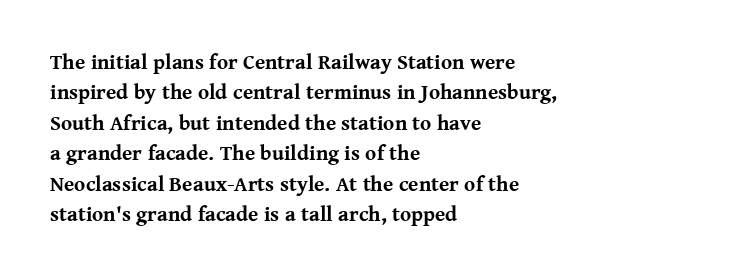
Notice how the stems are strictly vertical — no italics here. These words are printed bold, with thick strokes throughout. Leading: standard. You could call the tracking neutral — neither tight nor loose. The rendering anchors every line to the left-hand side. The words here are not underlined.
